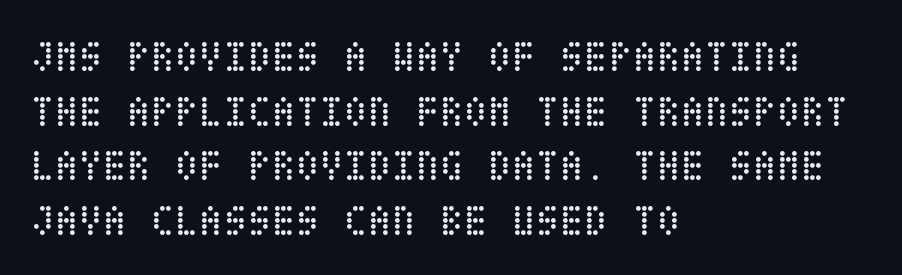
{"italic": "no", "bold": "no", "weight": "regular", "width": "condensed", "stroke_contrast": "low", "x_height": "large", "underline": "no", "align": "left", "line_spacing_ratio": 1.24, "letter_spacing": "normal", "letter_spacing_em": 0.0, "glyph_px": 44}
